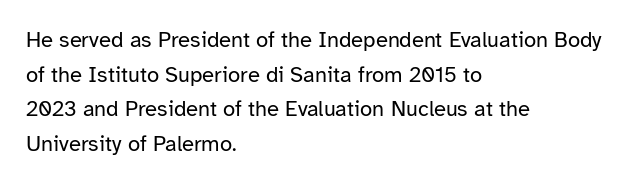
Which margin do the lines hug? The left one — the right edge is uneven. This is roman type, the default non-slanted kind. Summary of vertical rhythm: regular, with standard interline spacing. These glyphs show unthickened strokes, regular width or finer. The rendering keeps characters at their native spacing. The gap between lines stays unmarked.
